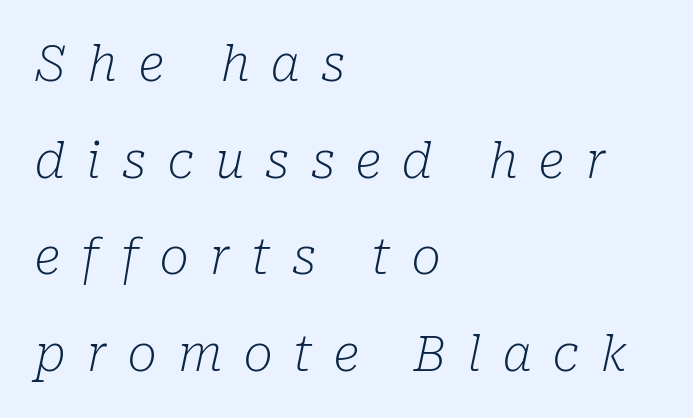
Q: Is the text bold? A: No.
Q: Is the text italic (slanted)? A: Yes, it leans right by about 10 degrees.
Q: Is the typeface a serif or a sans-serif typeface? A: Serif.
Q: Is the text underlined? A: No.
Q: How is the paragraph aligned? A: Left-aligned.
Q: Is the spacing between letters normal or unusually wide? A: Unusually wide.
Q: Is the spacing between lines tight, normal or loose? A: Loose.
Q: Width (condensed, normal, or wide)? A: Normal.
Q: Stroke contrast? A: Low.
Q: x-height? A: Medium.
Q: Monospaced? A: No.
